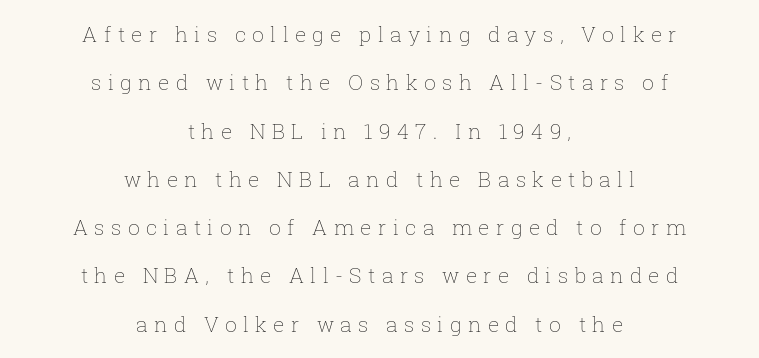
The image shows 21 px text type, upright; set centered, loose line spacing (2.3x), unusually wide letter spacing (+0.3 em), not underlined.
